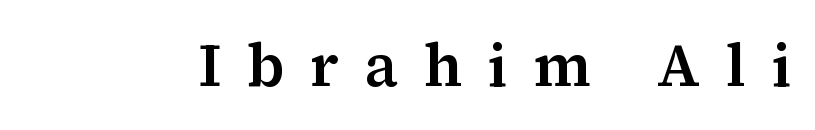
{"serif": "yes", "italic": "no", "width": "normal", "stroke_contrast": "medium", "x_height": "medium", "monospaced": "no", "underline": "no", "letter_spacing": "wide", "letter_spacing_em": 0.43, "glyph_px": 60}
